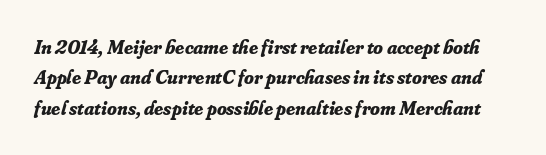
Q: Is the text bold? A: Yes.
Q: Is the text italic (slanted)? A: Yes, it leans right by about 16 degrees.
Q: Is the text underlined? A: No.
Q: Is the spacing between letters normal or unusually wide? A: Normal.
Q: Is the spacing between lines tight, normal or loose? A: Normal.
